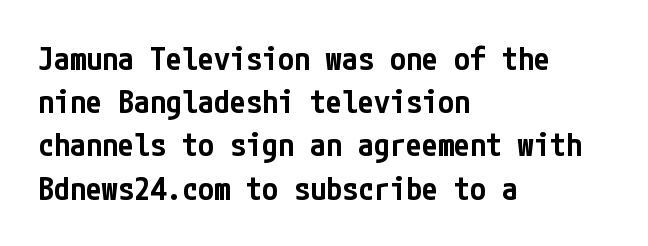
{"serif": "no", "italic": "no", "bold": "semi", "weight": "semibold", "width": "condensed", "stroke_contrast": "low", "x_height": "medium", "underline": "no", "align": "left", "line_spacing": "normal", "line_spacing_ratio": 1.35, "letter_spacing": "normal", "letter_spacing_em": 0.0, "glyph_px": 32}
